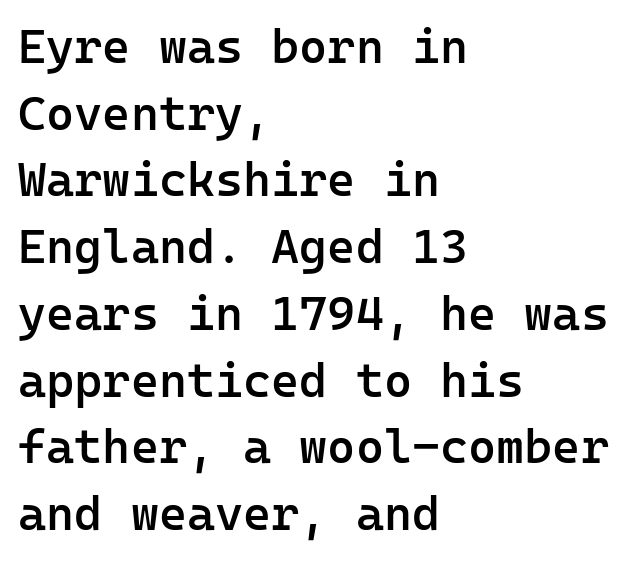
{"serif": "no", "italic": "no", "bold": "semi", "weight": "semibold", "width": "normal", "stroke_contrast": "low", "x_height": "medium", "monospaced": "yes", "underline": "no", "align": "left", "line_spacing": "normal", "line_spacing_ratio": 1.39, "letter_spacing": "normal", "letter_spacing_em": 0.0, "glyph_px": 48}
